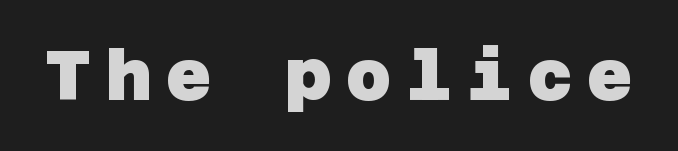
Q: Is the text bold? A: Yes.
Q: Is the typeface a serif or a sans-serif typeface? A: Sans-serif.
Q: Is the text underlined? A: No.
Q: Is the spacing between letters normal or unusually wide? A: Unusually wide.
Q: Width (condensed, normal, or wide)? A: Normal.
Q: Stroke contrast? A: Low.
Q: x-height? A: Large.
